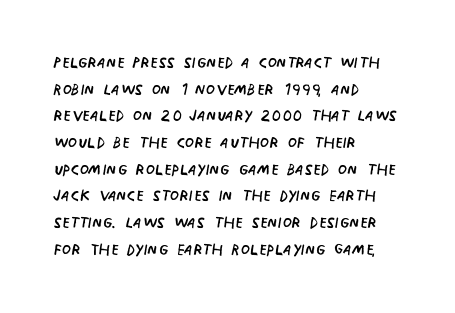
Summary of weight: not heavy and not bold. The vertical gap from one line to the next is medium. The type is set solid horizontally, with unmodified tracking. The paragraph shown leans on its left margin. The gap between lines stays unmarked.
